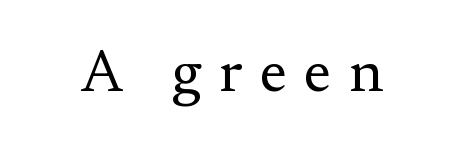
The image shows 59 px regular-weight serif type, upright; set unusually wide letter spacing (+0.3 em), not underlined; medium stroke contrast and a small x-height.
